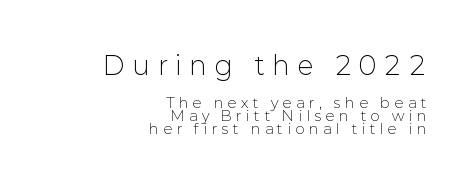
Q: Is the text bold? A: No.
Q: Is the text italic (slanted)? A: No, it is upright.
Q: Is the text underlined? A: No.
Q: How is the paragraph aligned? A: Right-aligned.
Q: Is the spacing between letters normal or unusually wide? A: Unusually wide.
Q: Is the spacing between lines tight, normal or loose? A: Tight.
Q: Which block of text is set in a larger size, the first (top) or the second (bottom)? A: The first (top) one.
